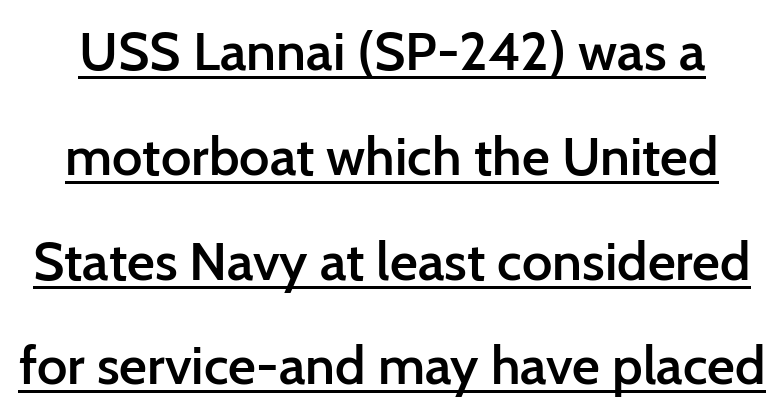
A rule runs beneath these lines of type. Do the characters align in a grid? No, the font is proportional. The designer dialed line spacing up above the default. Italic? Not at all — the glyphs are vertical. This rendering employs a face without finishing strokes, i.e., a sans-serif. Summary of weight: moderately heavy, a semibold.
